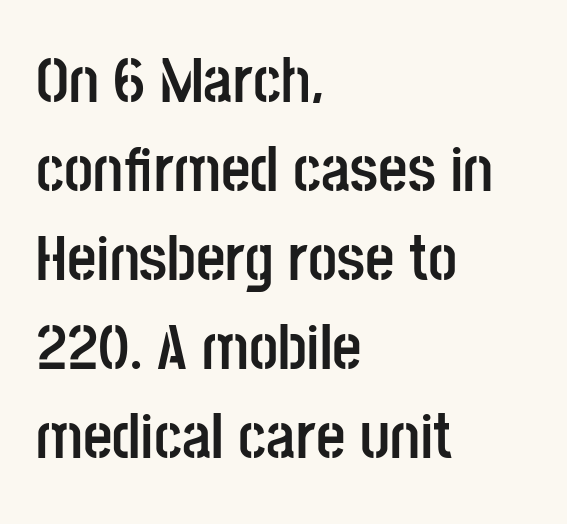
Q: Is the text bold? A: Yes.
Q: Is the text italic (slanted)? A: No, it is upright.
Q: Is the typeface a serif or a sans-serif typeface? A: Sans-serif.
Q: Is the text underlined? A: No.
Q: How is the paragraph aligned? A: Left-aligned.
Q: Is the spacing between letters normal or unusually wide? A: Normal.
Q: Is the spacing between lines tight, normal or loose? A: Normal.
Q: Width (condensed, normal, or wide)? A: Condensed.
Q: Stroke contrast? A: Low.
Q: x-height? A: Large.
Q: Monospaced? A: No.
